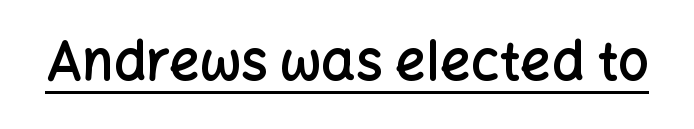
Q: Is the text bold? A: Semi-bold.
Q: Is the text italic (slanted)? A: No, it is upright.
Q: Is the typeface a serif or a sans-serif typeface? A: Sans-serif.
Q: Is the text underlined? A: Yes.
Q: Is the spacing between letters normal or unusually wide? A: Normal.
Q: Width (condensed, normal, or wide)? A: Normal.
Q: Stroke contrast? A: Low.
Q: x-height? A: Medium.
Q: Monospaced? A: No.
